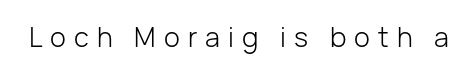
Q: Is the text bold? A: No.
Q: Is the text italic (slanted)? A: No, it is upright.
Q: Is the text underlined? A: No.
Q: Is the spacing between letters normal or unusually wide? A: Unusually wide.
